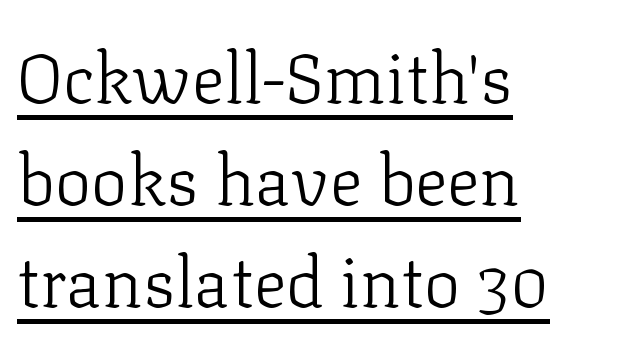
The image shows 69 px light serif type, upright; set left-aligned, normal line spacing (1.48x), normal letter spacing, underlined; low stroke contrast and a medium x-height.
